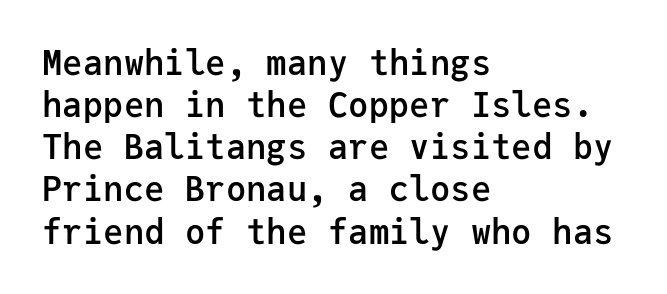
The image shows 34 px semibold sans-serif type, upright, monospaced; set left-aligned, line spacing 1.24x, normal letter spacing, not underlined; low stroke contrast and a medium x-height.
